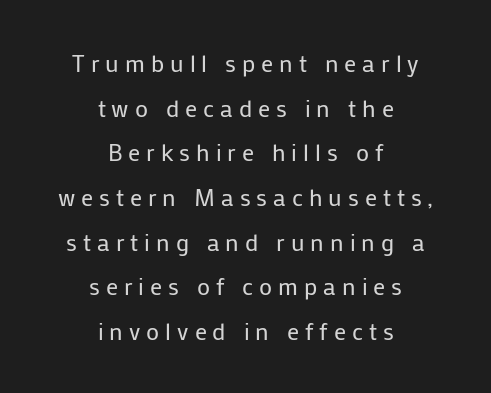
The image shows 24 px text type, upright; set centered, line spacing 1.86x, unusually wide letter spacing (+0.25 em), not underlined.
